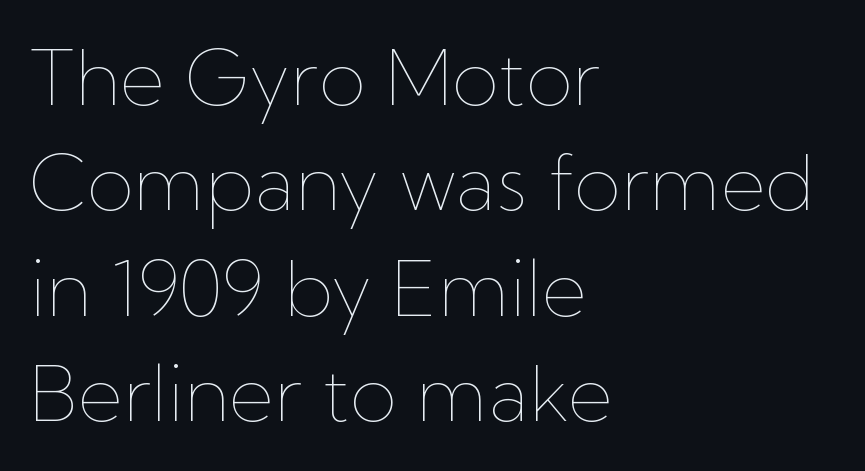
Short and long lines alike share a common starting point at left. The font's upright variant was chosen for this text. These lines sit exactly where default settings would place them. Decoration check: the copy has no underline. Varying glyph widths throughout — classic text-font behaviour.
